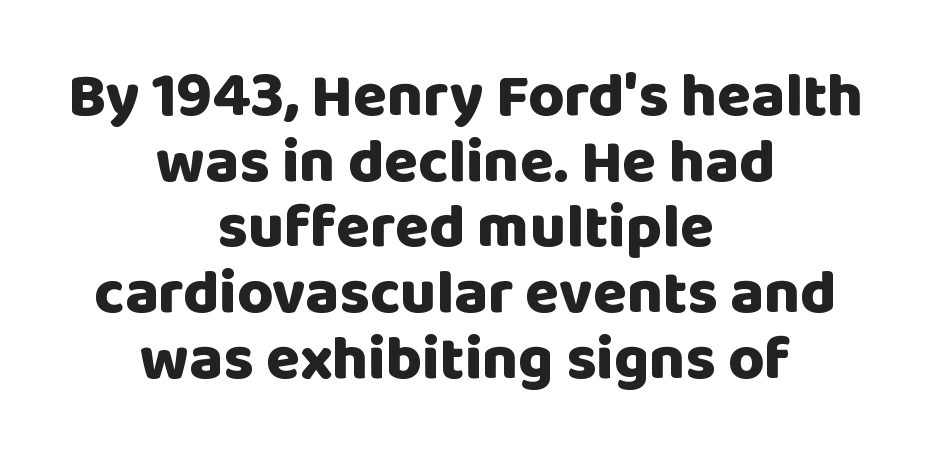
The image shows 62 px heavy sans-serif type, upright; set centered, tight line spacing (1.06x), normal letter spacing, not underlined; low stroke contrast and a large x-height.
